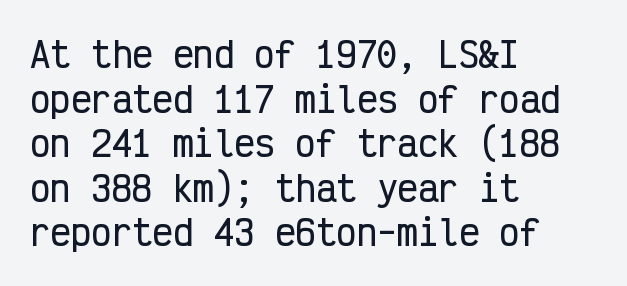
Vertical strokes here are truly vertical. Caption: standard tracking, unaltered. Each new line begins a customary step beneath the previous one. The rendering uses typewriter-style spacing with identical character cells.
